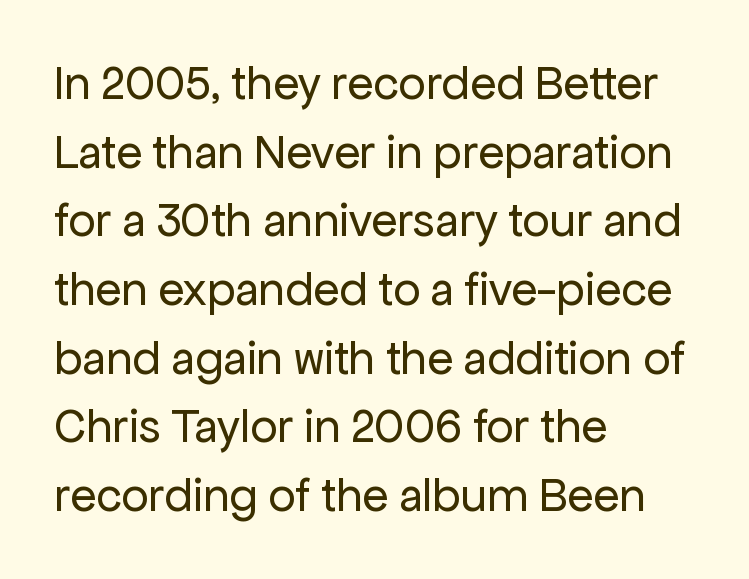
The image shows 48 px regular-weight sans-serif type, upright; set left-aligned, normal line spacing (1.43x), normal letter spacing, not underlined; low stroke contrast and a medium x-height.
